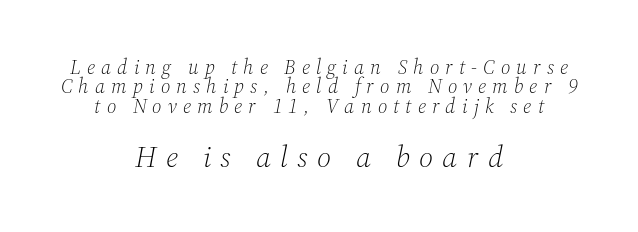
Posture: slanted. Horizontally, the lines are justified to the midpoint only. Larger block? The one below; the one above is distinctly smaller. A serif font was chosen for this passage. The gap between lines stays unmarked.
